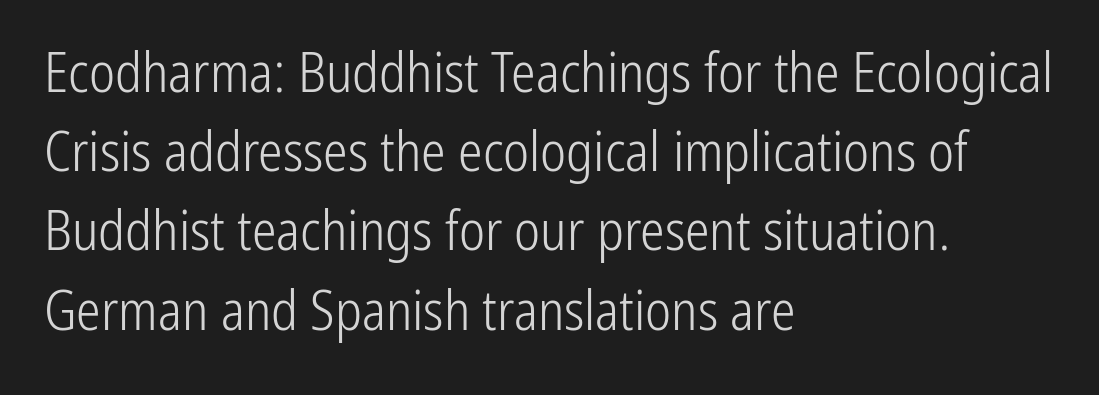
Look at the tracking — it's just the regular setting, nothing added. The face used here is proportionally spaced, like ordinary book or web type. The designer went with a sans here, leaving each stem footless. This is the regular roman posture of the typeface. The lines sit at an ordinary, default distance from one another.
